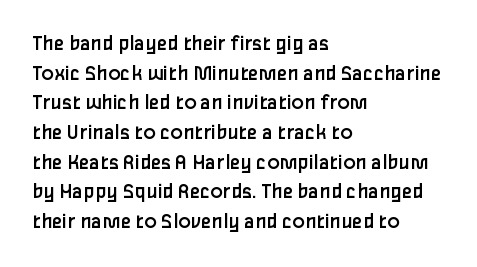
The image shows 23 px text type, upright; set left-aligned, normal line spacing (1.29x), normal letter spacing, not underlined.
